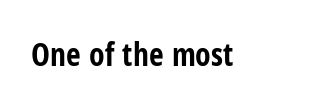
The image shows 32 px bold, condensed sans-serif type, upright; set normal letter spacing, not underlined; low stroke contrast and a medium x-height.
